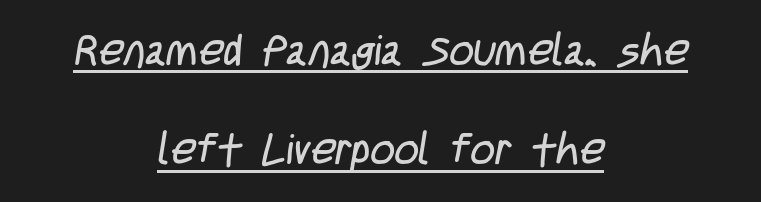
The leading is generous, giving the passage an open texture. The letters advance in unequal steps, a hallmark of proportional type. If you folded the block vertically in half, each line would mirror itself in length. Honestly, the underline is the first thing you notice here.
